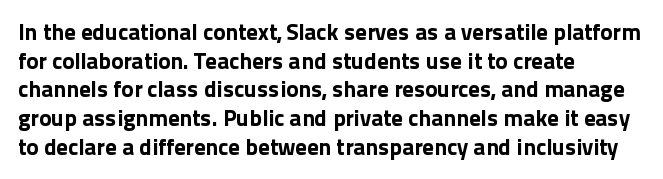
The image shows 23 px bold type, upright; set left-aligned, normal line spacing (1.25x), normal letter spacing, not underlined.
